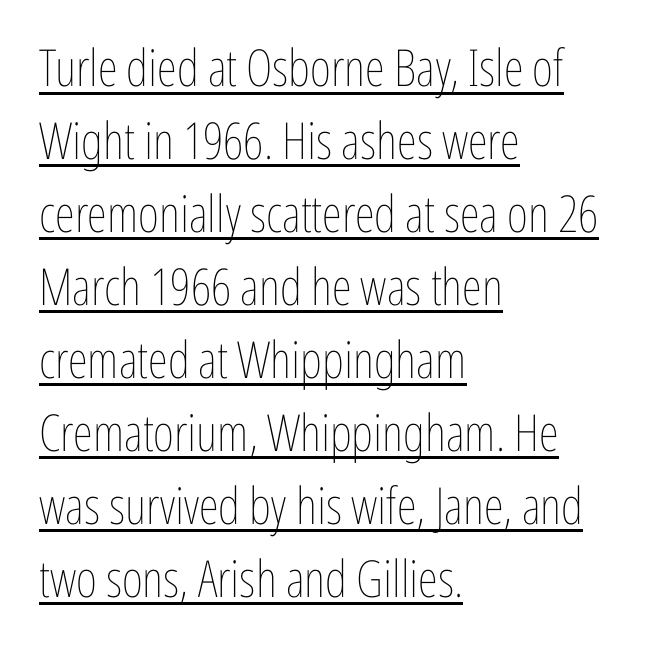
{"italic": "no", "bold": "no", "weight": "thin", "width": "condensed", "stroke_contrast": "low", "x_height": "medium", "monospaced": "no", "underline": "yes", "align": "left", "line_spacing": "normal", "line_spacing_ratio": 1.43, "letter_spacing": "normal", "letter_spacing_em": 0.0, "glyph_px": 51}
